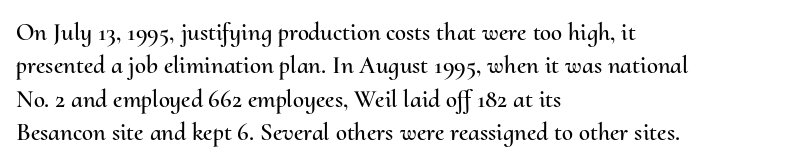
The image shows 25 px text type, upright; set left-aligned, normal line spacing (1.34x), normal letter spacing, not underlined.
